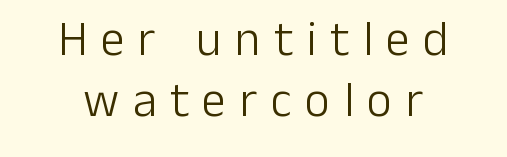
Q: Is the text bold? A: No.
Q: Is the text italic (slanted)? A: No, it is upright.
Q: Is the typeface a serif or a sans-serif typeface? A: Sans-serif.
Q: Is the text underlined? A: No.
Q: How is the paragraph aligned? A: Centered.
Q: Is the spacing between letters normal or unusually wide? A: Unusually wide.
Q: Width (condensed, normal, or wide)? A: Normal.
Q: Stroke contrast? A: Low.
Q: x-height? A: Medium.
Q: Monospaced? A: No.
